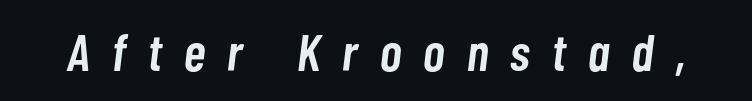
The line texture is sparse and dotted thanks to wide tracking. This sample has the flowing, uneven cadence of proportional lettering. Glance below the letters and you will spot only blank space. Is the type bold? Partly — it's a semibold, heavier than regular but not fully bold. Emphasis-style slanted type is in use.
